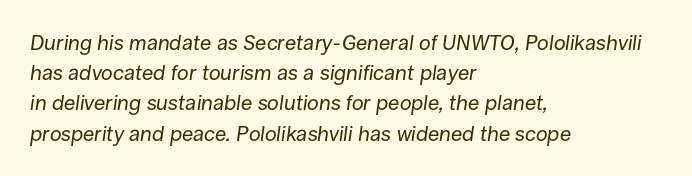
Q: Is the text bold? A: No.
Q: Is the text italic (slanted)? A: Yes, it leans right by about 8 degrees.
Q: Is the text underlined? A: No.
Q: How is the paragraph aligned? A: Left-aligned.
Q: Is the spacing between letters normal or unusually wide? A: Normal.
Q: Is the spacing between lines tight, normal or loose? A: Normal.
